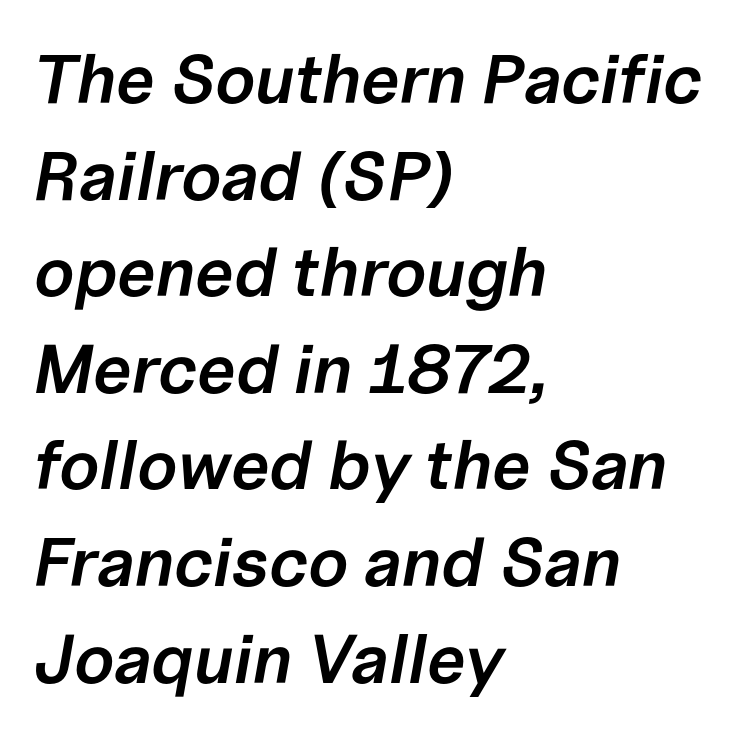
Looking at the ascenders, they clearly lean. Short note: letters normally spaced. The rows are spaced the way most documents space them. Each line starts at the same left margin while the right side varies. What weight is shown? A semibold, between regular and bold.
